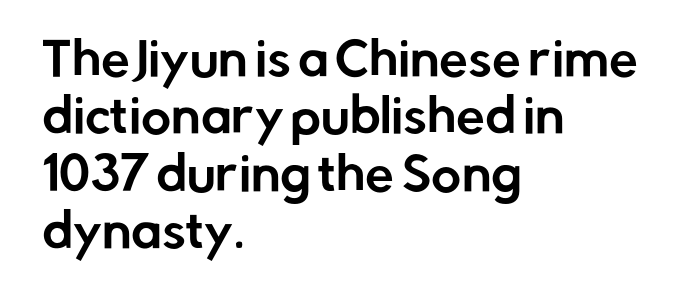
{"serif": "no", "italic": "no", "width": "normal", "stroke_contrast": "low", "x_height": "medium", "monospaced": "no", "underline": "no", "align": "left", "line_spacing": "normal", "line_spacing_ratio": 1.25, "letter_spacing": "normal", "letter_spacing_em": 0.0, "glyph_px": 46}
